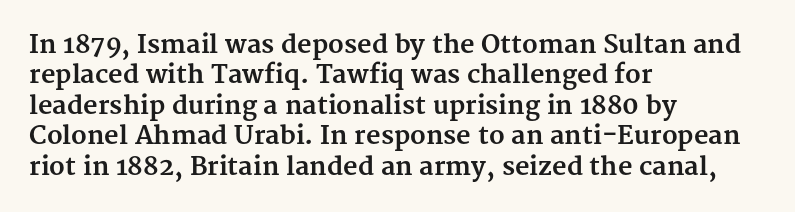
Each line starts at the same left margin while the right side varies. Words appear dense and cohesive because spacing is normal. What weight is shown? A full bold with thick strokes. Nope, not italic — everything's standing straight.
